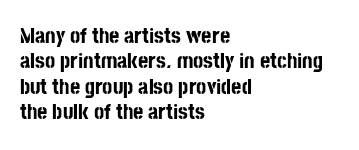
The image shows 22 px bold type, upright; set left-aligned, tight line spacing (1.15x), normal letter spacing, not underlined.
